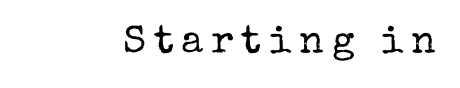
Q: Is the text bold? A: No.
Q: Is the text italic (slanted)? A: No, it is upright.
Q: Is the typeface a serif or a sans-serif typeface? A: Serif.
Q: Is the text underlined? A: No.
Q: Is the spacing between letters normal or unusually wide? A: Unusually wide.
Q: Width (condensed, normal, or wide)? A: Normal.
Q: Stroke contrast? A: Low.
Q: x-height? A: Medium.
Q: Monospaced? A: No.
